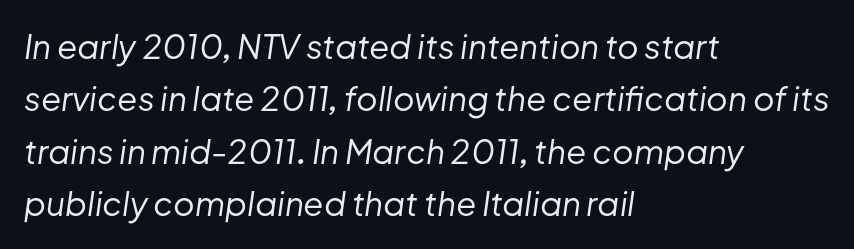
The image shows 33 px regular-weight type, italic (leaning right); set left-aligned, normal line spacing (1.59x), normal letter spacing, not underlined; low stroke contrast and a medium x-height.
